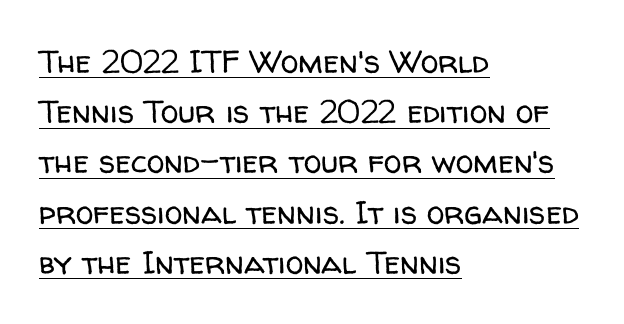
This rendering uses left alignment, leaving the right contour irregular. Baseline-to-baseline distance is the conventional proportion of letter height. Nothing unusual about the tracking: characters are spaced as the font intends. What decoration does the sample have? An underline.
